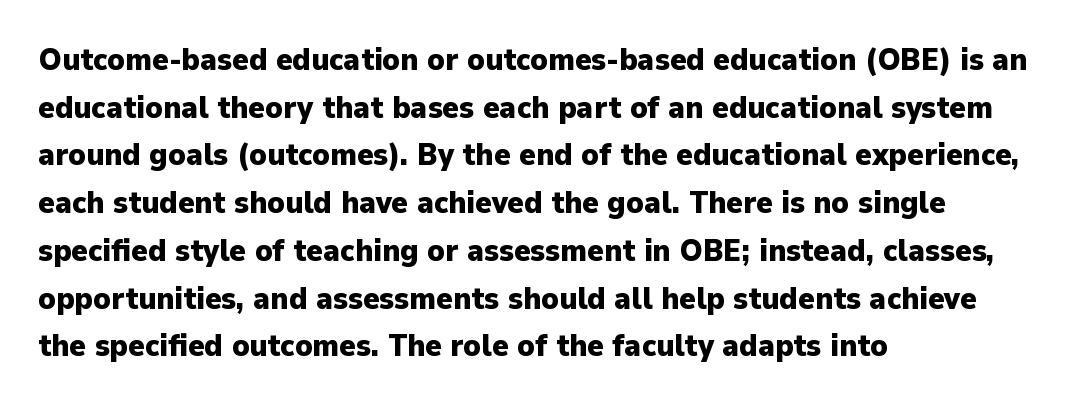
{"serif": "no", "italic": "no", "bold": "yes", "weight": "heavy", "width": "normal", "stroke_contrast": "low", "x_height": "medium", "monospaced": "no", "underline": "no", "align": "left", "line_spacing": "normal", "line_spacing_ratio": 1.54, "letter_spacing": "normal", "letter_spacing_em": 0.0, "glyph_px": 31}
